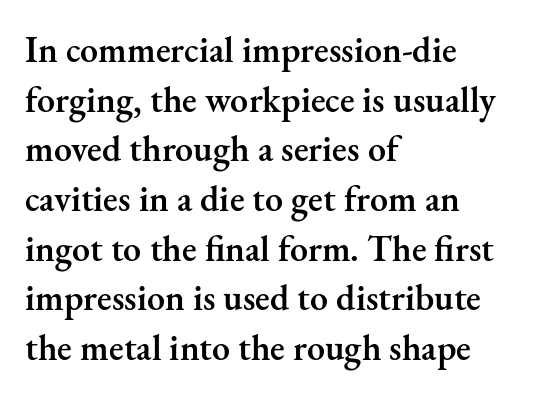
{"serif": "yes", "italic": "no", "bold": "semi", "weight": "semibold", "width": "normal", "stroke_contrast": "medium", "x_height": "small", "monospaced": "no", "underline": "no", "align": "left", "line_spacing": "normal", "line_spacing_ratio": 1.38, "letter_spacing": "normal", "letter_spacing_em": 0.0, "glyph_px": 36}
